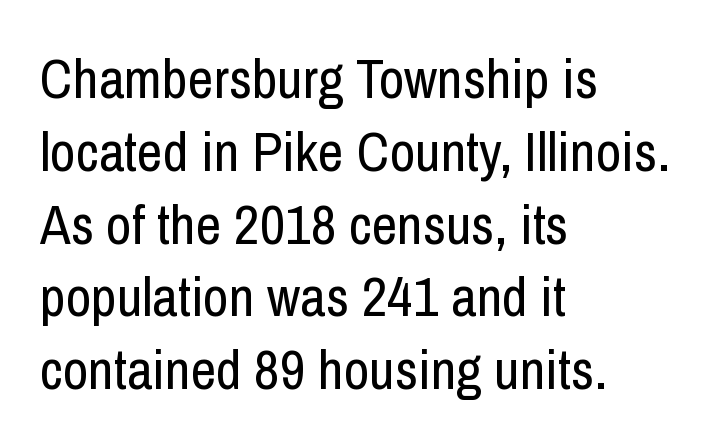
Q: Is the text bold? A: No.
Q: Is the text italic (slanted)? A: No, it is upright.
Q: Is the typeface a serif or a sans-serif typeface? A: Sans-serif.
Q: Is the text underlined? A: No.
Q: How is the paragraph aligned? A: Left-aligned.
Q: Is the spacing between letters normal or unusually wide? A: Normal.
Q: Is the spacing between lines tight, normal or loose? A: Normal.
Q: Width (condensed, normal, or wide)? A: Condensed.
Q: Stroke contrast? A: Low.
Q: x-height? A: Medium.
Q: Monospaced? A: No.
